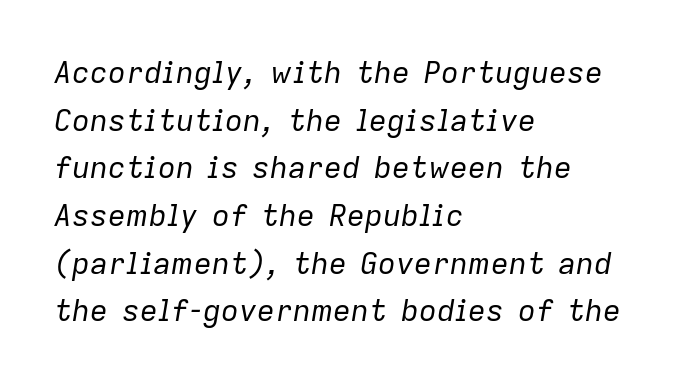
This reads as an unemphasized weight, regular at the heaviest. Notice how the stems are inclined rather than vertical — that's the hallmark of italics. The letters sit at their default tracking, neither squeezed nor spread. Horizontal bands of white between lines are of average thickness. The zone under the glyphs is completely vacant.
